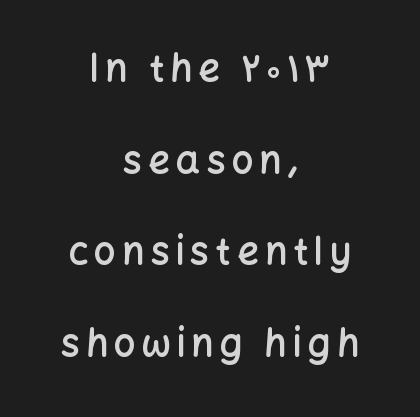
The lines in this sample share a center point and differ in where they start and stop. Does the leading feel generous? Absolutely, it's lavish. Glance below the letters and you will spot only blank space. In terms of letterform style, serifs are entirely absent. The face used here is a semibold: visibly heavier than regular, lighter than bold. The lettering stays uniformly vertical, giving the passage a roman look.
